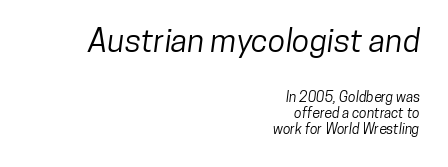
The image shows 32 px condensed sans-serif type; set right-aligned, line spacing 1.16x, normal letter spacing, not underlined; the first (top) block is 2.29x larger; low stroke contrast and a medium x-height.
